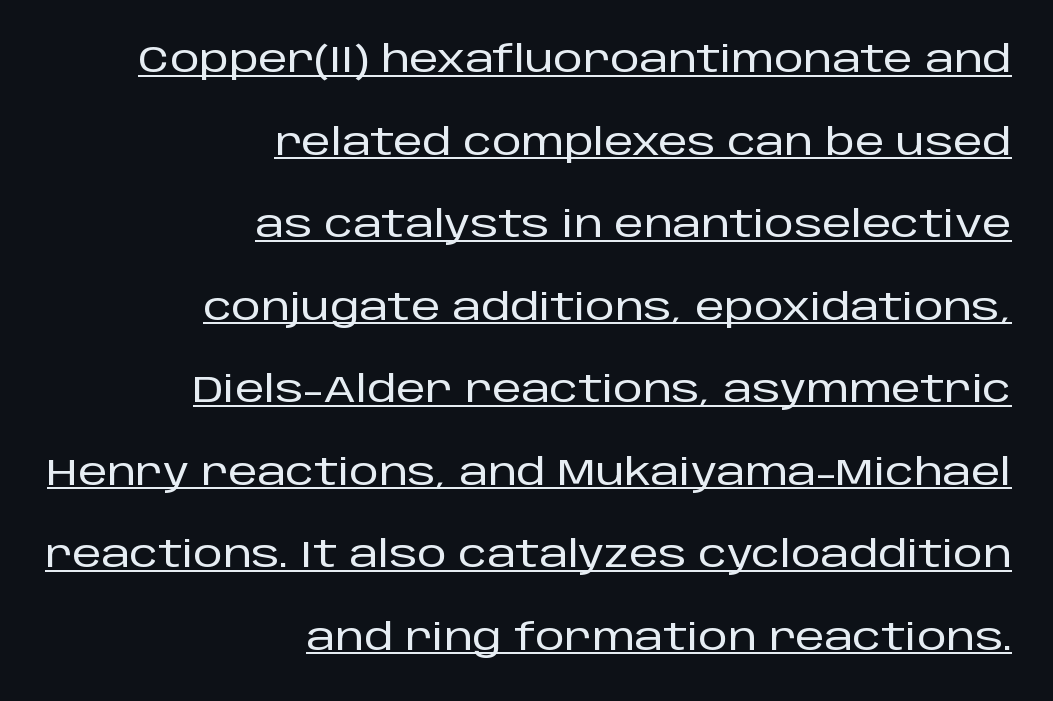
{"serif": "no", "italic": "no", "width": "normal", "stroke_contrast": "low", "x_height": "large", "monospaced": "no", "underline": "yes", "align": "right", "line_spacing": "loose", "line_spacing_ratio": 2.23, "letter_spacing": "normal", "letter_spacing_em": 0.0, "glyph_px": 37}
